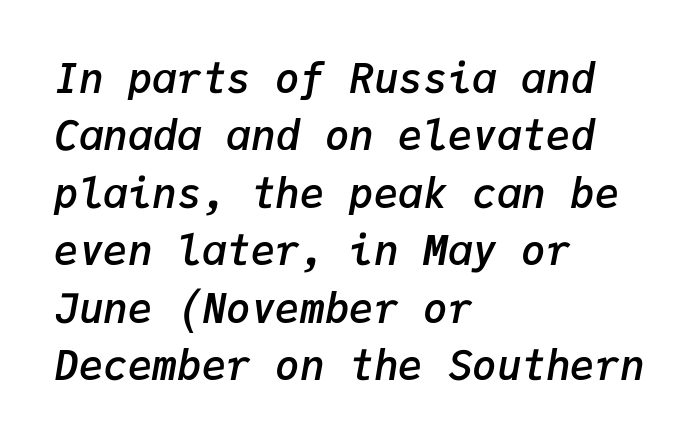
The image shows 41 px semibold type, italic (leaning right), monospaced; set left-aligned, normal line spacing (1.4x), normal letter spacing, not underlined; low stroke contrast and a medium x-height.
